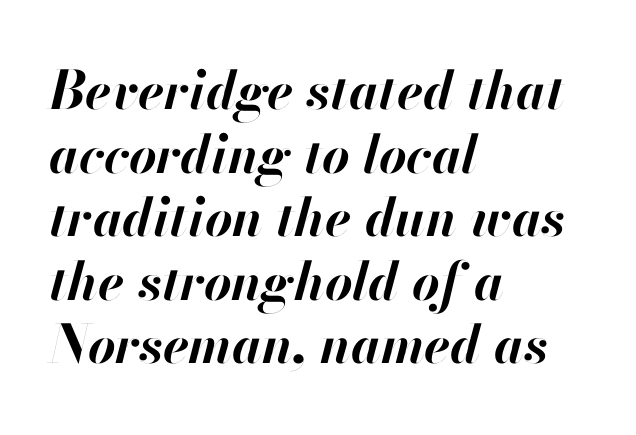
The image shows 53 px bold type, italic (leaning right); set left-aligned, line spacing 1.2x, normal letter spacing, not underlined; high stroke contrast and a small x-height.
